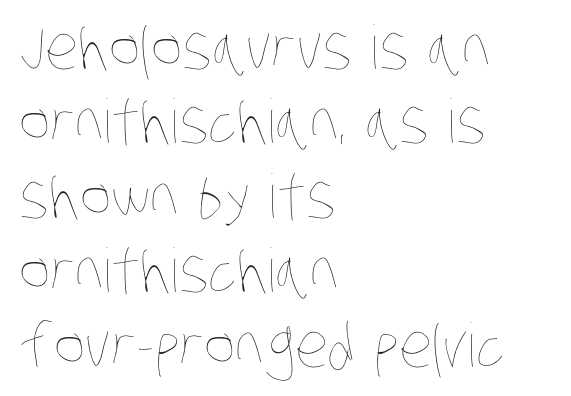
The image shows 60 px thin, condensed type; set left-aligned, line spacing 1.24x, normal letter spacing, not underlined; low stroke contrast and a large x-height.
